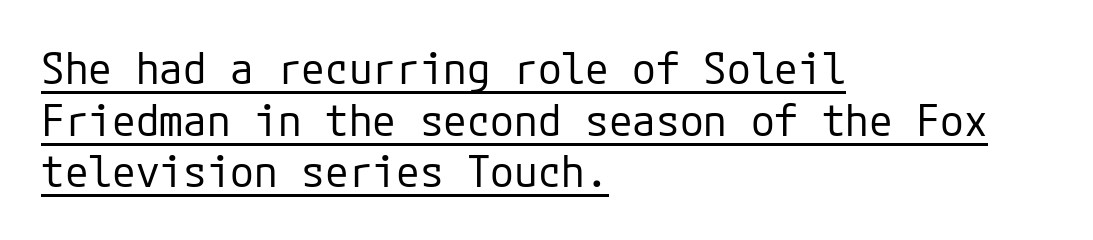
{"serif": "no", "italic": "no", "bold": "no", "weight": "regular", "width": "normal", "stroke_contrast": "low", "x_height": "medium", "underline": "yes", "align": "left", "line_spacing_ratio": 1.2, "letter_spacing": "normal", "letter_spacing_em": 0.0, "glyph_px": 43}
